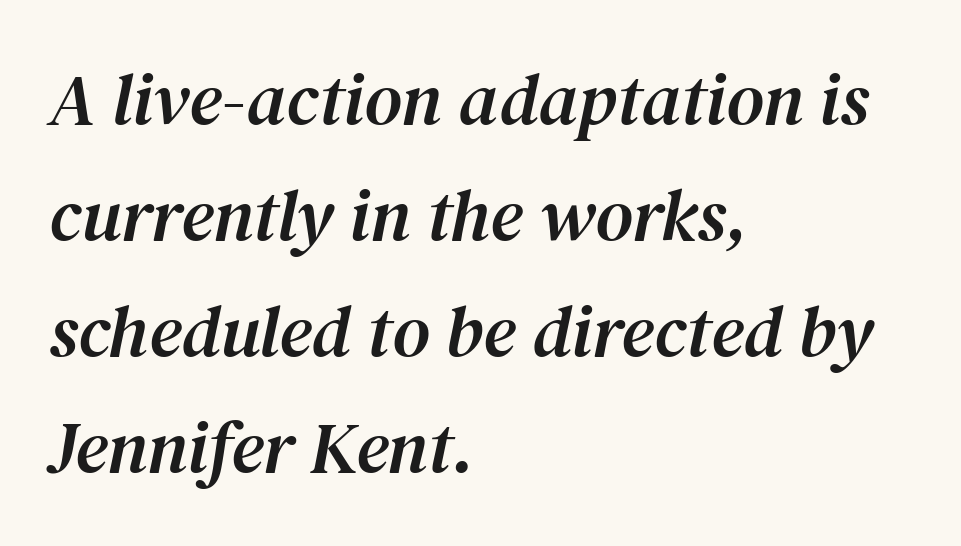
Glyph-to-glyph distance matches everyday printed text. The paragraph has a hard left edge and a soft right edge. Proportional: the letters do not fall into vertical columns. If you drew a line through each stem, it would be angled.
